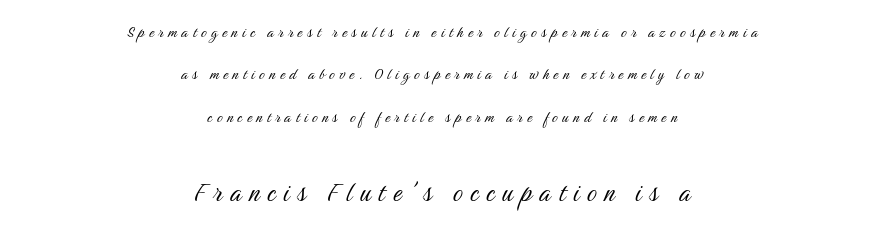
The weight tops out at a normal text grade. No word sits above an underline. Honestly, the letter spacing is so wide it's the main thing you notice. Horizontal alignment here is central, giving a formal, balanced look.
